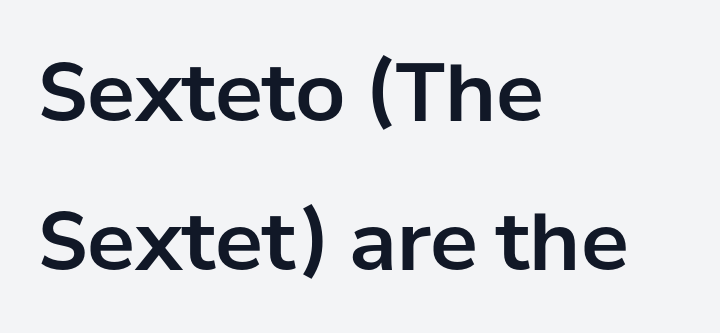
Q: Is the text italic (slanted)? A: No, it is upright.
Q: Is the typeface a serif or a sans-serif typeface? A: Sans-serif.
Q: Is the text underlined? A: No.
Q: How is the paragraph aligned? A: Left-aligned.
Q: Is the spacing between letters normal or unusually wide? A: Normal.
Q: Width (condensed, normal, or wide)? A: Normal.
Q: Stroke contrast? A: Low.
Q: x-height? A: Medium.
Q: Monospaced? A: No.
